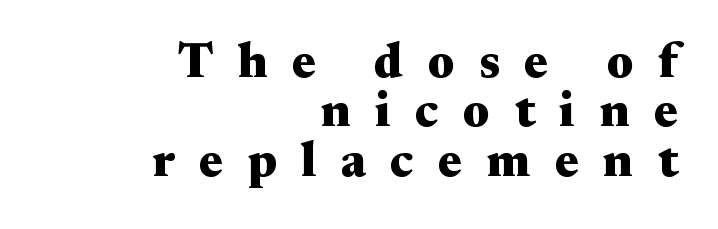
No word sits above an underline. Proportional: the letters do not fall into vertical columns. The space between consecutive lines is stingy. Designer's note — italics off, roman on.
